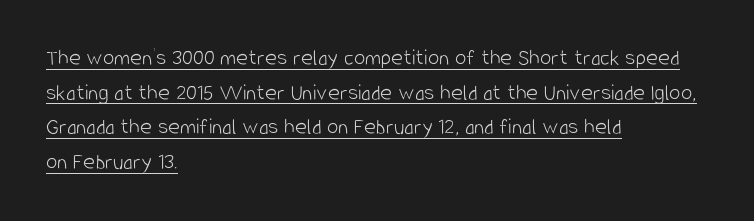
The horizontal fit of the characters is conventional and even. Horizontally, the lines are justified to the leading edge only. The block of text has a typical density, with ordinary space between rows. Does a line run under the words? Yes, clearly. This is not heavy type; no bold has been used. The letters stand upright; this is a roman face.
